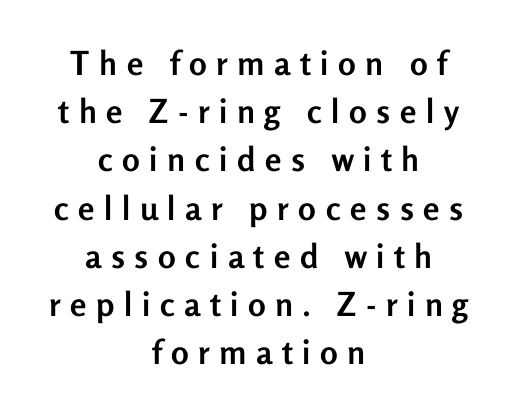
Q: Is the text bold? A: Yes.
Q: Is the text italic (slanted)? A: No, it is upright.
Q: Is the typeface a serif or a sans-serif typeface? A: Sans-serif.
Q: Is the text underlined? A: No.
Q: How is the paragraph aligned? A: Centered.
Q: Is the spacing between letters normal or unusually wide? A: Unusually wide.
Q: Is the spacing between lines tight, normal or loose? A: Normal.
Q: Width (condensed, normal, or wide)? A: Normal.
Q: Stroke contrast? A: Low.
Q: x-height? A: Medium.
Q: Monospaced? A: No.
